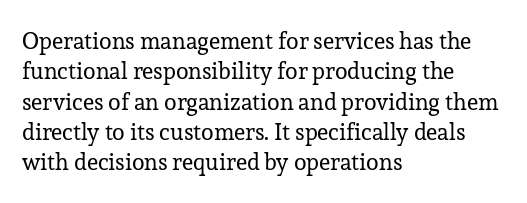
{"italic": "no", "bold": "no", "underline": "no", "align": "left", "line_spacing": "normal", "line_spacing_ratio": 1.32, "letter_spacing": "normal", "letter_spacing_em": 0.0, "glyph_px": 23}
